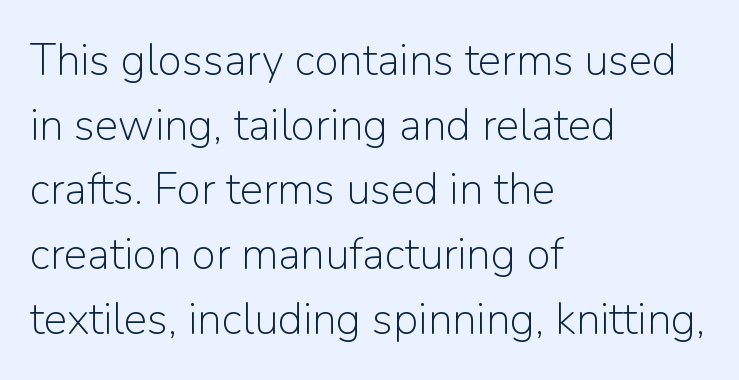
The image shows 44 px light sans-serif type, upright; set left-aligned, normal line spacing (1.47x), normal letter spacing, not underlined; low stroke contrast and a medium x-height.
